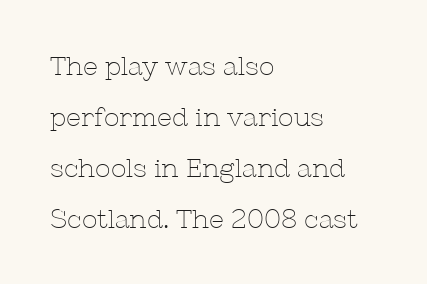
Stem width sits at or under what a default text font uses. Posture: upright roman. Visually the block forms a straight wall on the left and a jagged coastline on the right. Is there much room between lines? Yes — plenty of vertical air separates them. The passage shown is not underscored anywhere. Nobody touched the tracking dial on this one.
